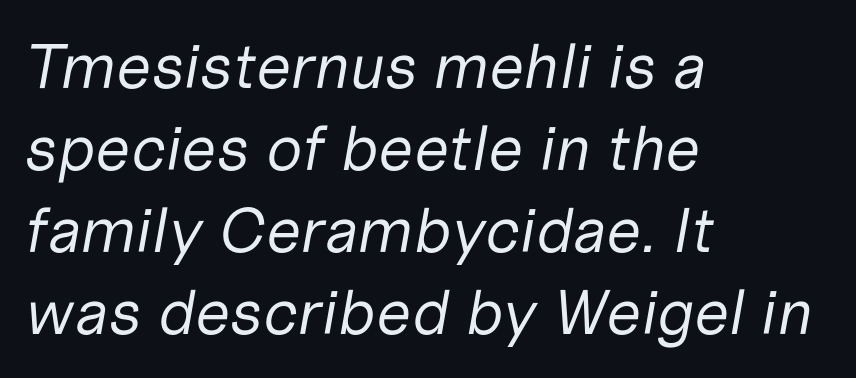
It's the slanting kind of type. Teacher's note: observe the even left margin — that is flush-left alignment. A typesetter would call this proportional, since set widths differ per character. The gap between lines stays unmarked. Short note: letters normally spaced. Baseline-to-baseline distance is the conventional proportion of letter height.
